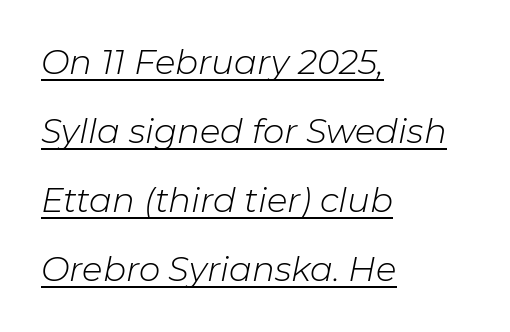
The image shows 34 px light type, italic (leaning right); set left-aligned, loose line spacing (2.03x), normal letter spacing, underlined; low stroke contrast and a medium x-height.
